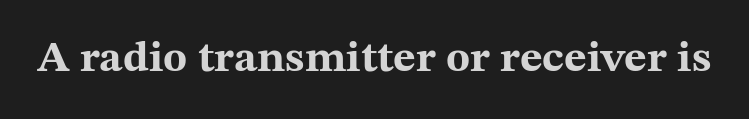
The image shows 44 px bold, wide serif type, upright; set normal letter spacing, not underlined; medium stroke contrast and a medium x-height.
